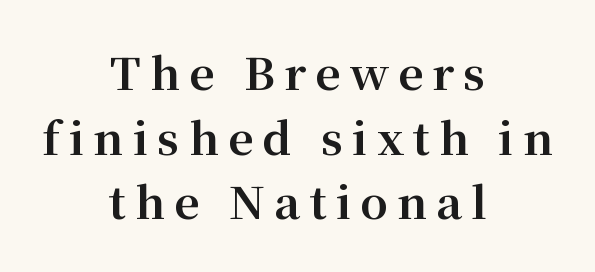
Q: Is the text bold? A: Yes.
Q: Is the text italic (slanted)? A: No, it is upright.
Q: Is the typeface a serif or a sans-serif typeface? A: Serif.
Q: Is the text underlined? A: No.
Q: How is the paragraph aligned? A: Centered.
Q: Is the spacing between letters normal or unusually wide? A: Unusually wide.
Q: Is the spacing between lines tight, normal or loose? A: Normal.
Q: Width (condensed, normal, or wide)? A: Normal.
Q: Stroke contrast? A: Medium.
Q: x-height? A: Medium.
Q: Monospaced? A: No.
